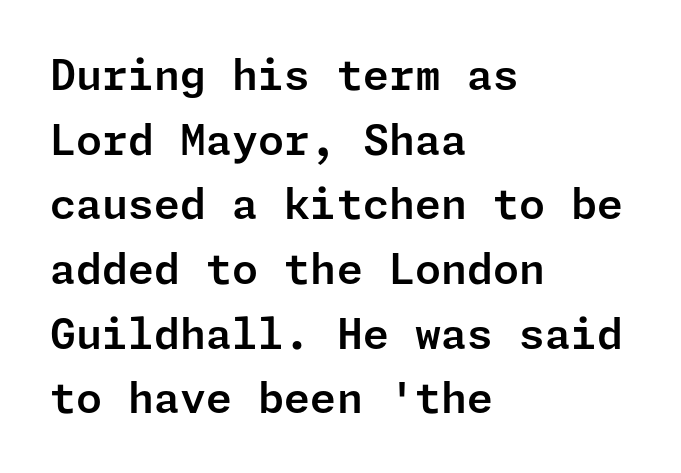
Q: Is the text italic (slanted)? A: No, it is upright.
Q: Is the typeface a serif or a sans-serif typeface? A: Sans-serif.
Q: Is the text underlined? A: No.
Q: How is the paragraph aligned? A: Left-aligned.
Q: Is the spacing between letters normal or unusually wide? A: Normal.
Q: Is the spacing between lines tight, normal or loose? A: Normal.
Q: Width (condensed, normal, or wide)? A: Normal.
Q: Stroke contrast? A: Low.
Q: x-height? A: Medium.
